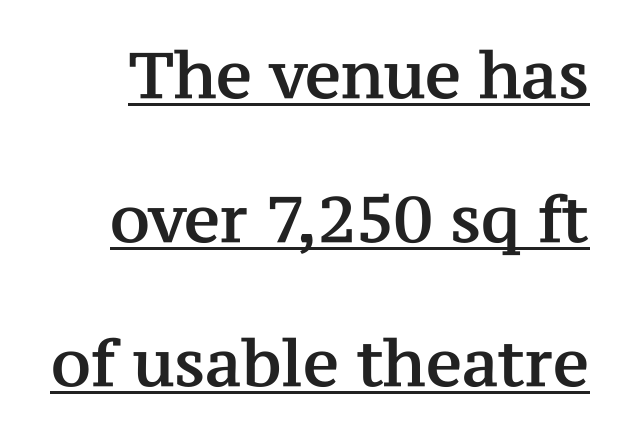
Q: Is the text italic (slanted)? A: No, it is upright.
Q: Is the typeface a serif or a sans-serif typeface? A: Serif.
Q: Is the text underlined? A: Yes.
Q: Is the spacing between letters normal or unusually wide? A: Normal.
Q: Is the spacing between lines tight, normal or loose? A: Loose.
Q: Width (condensed, normal, or wide)? A: Normal.
Q: Stroke contrast? A: Medium.
Q: x-height? A: Medium.
Q: Monospaced? A: No.
